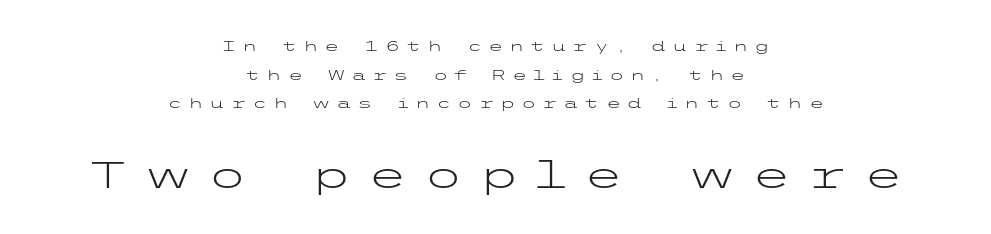
{"serif": "no", "italic": "no", "bold": "no", "weight": "light", "width": "wide", "stroke_contrast": "low", "x_height": "medium", "underline": "no", "align": "center", "line_spacing": "loose", "line_spacing_ratio": 2.05, "letter_spacing": "wide", "letter_spacing_em": 0.41, "larger_block": "second", "size_ratio": 2.64, "glyph_px": 37}
